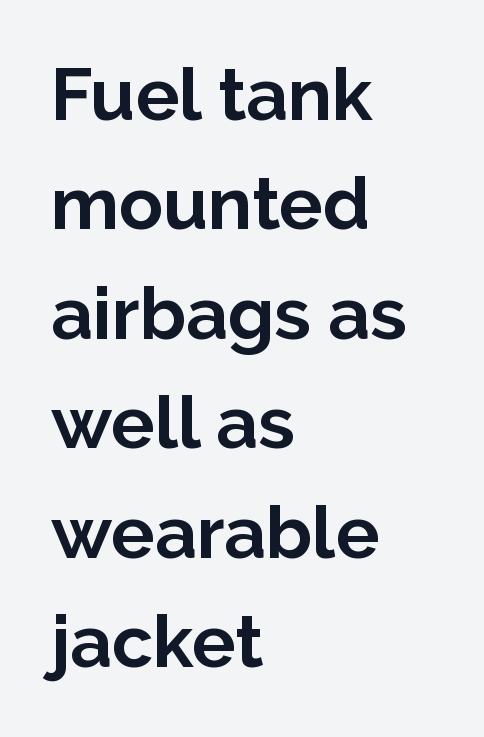
The image shows 73 px bold sans-serif type, upright; set left-aligned, normal line spacing (1.5x), normal letter spacing, not underlined; low stroke contrast and a medium x-height.
